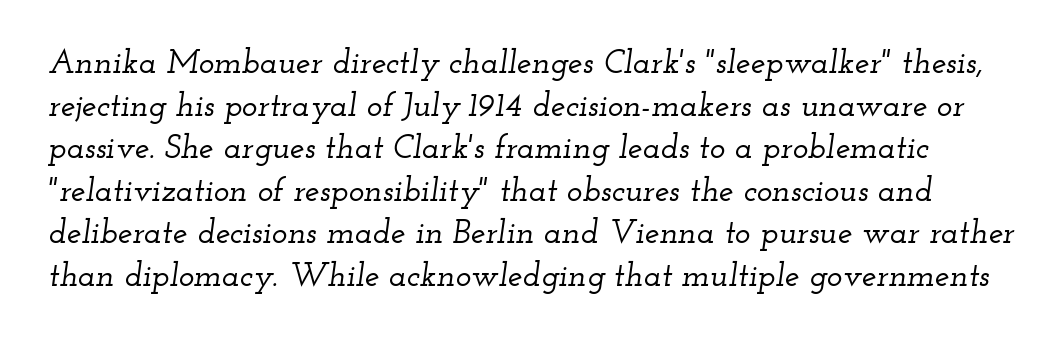
Yep, that's italic — everything's leaning. Is this a fixed-width face? No — the glyphs have proportional, varying widths. Look at the tracking — it's just the regular setting, nothing added. The font family rendered here belongs to the serif group. The glyphs are unaccompanied by any horizontal stroke below them. Successive baselines arrive at the customary interval.
